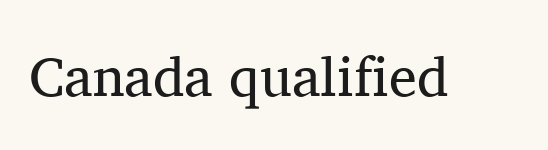
Q: Is the text bold? A: No.
Q: Is the text italic (slanted)? A: No, it is upright.
Q: Is the typeface a serif or a sans-serif typeface? A: Serif.
Q: Is the text underlined? A: No.
Q: Is the spacing between letters normal or unusually wide? A: Normal.
Q: Width (condensed, normal, or wide)? A: Normal.
Q: Stroke contrast? A: Medium.
Q: x-height? A: Medium.
Q: Monospaced? A: No.
